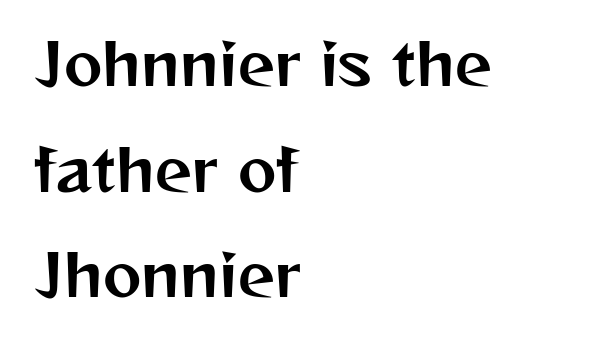
{"serif": "no", "italic": "no", "width": "normal", "stroke_contrast": "medium", "x_height": "medium", "monospaced": "no", "underline": "no", "align": "left", "line_spacing_ratio": 1.82, "letter_spacing": "normal", "letter_spacing_em": 0.0, "glyph_px": 58}
